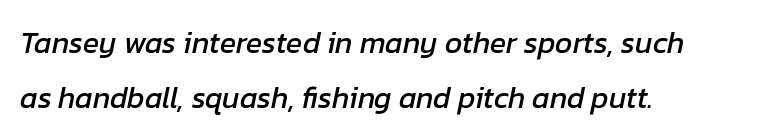
{"italic": "yes", "lean": "right", "slant_degrees": 12, "width": "normal", "stroke_contrast": "low", "x_height": "medium", "monospaced": "no", "underline": "no", "align": "left", "line_spacing_ratio": 1.83, "letter_spacing": "normal", "letter_spacing_em": 0.0, "glyph_px": 30}
